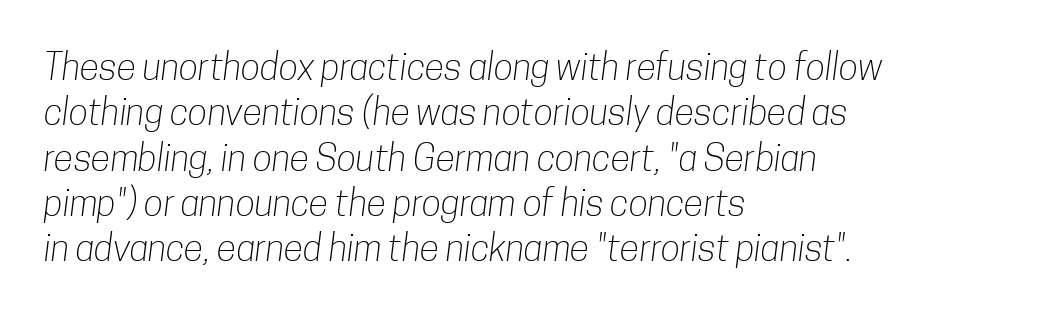
The font sits on the lighter half of the weight spectrum, regular included. The typesetter chose a ragged-right arrangement here. Check where the strokes stop: nothing finishes them off — pure sans. Leading: standard. The face used here is proportionally spaced, like ordinary book or web type.
